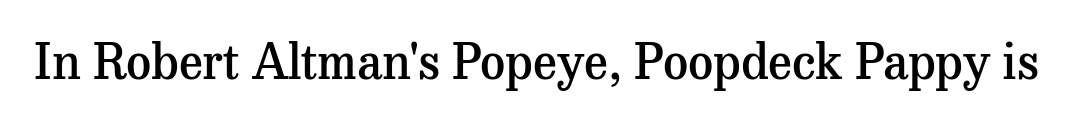
The image shows 49 px semibold serif type, upright; set normal letter spacing, not underlined; medium stroke contrast and a medium x-height.
